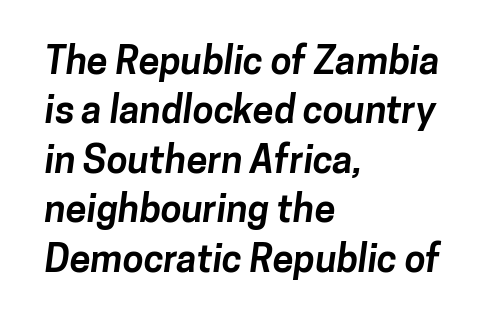
The strokes are fattened all the way to bold. The space beneath each line is pristine and unruled. Which margin do the lines hug? The left one — the right edge is uneven. A typesetter would label this face a sans.
